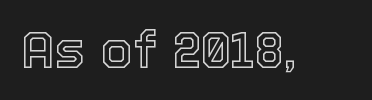
This rendering leaves character spacing at its baseline value. Unlike italic type, these characters show no tilt at all. The space directly below the letters is spotless. Here the designer chose a conventional face with non-uniform glyph widths.
